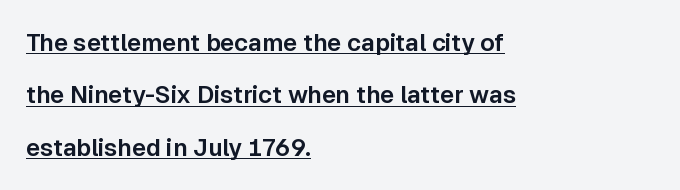
{"italic": "no", "underline": "yes", "align": "left", "line_spacing": "loose", "line_spacing_ratio": 2.18, "letter_spacing": "normal", "letter_spacing_em": 0.0, "glyph_px": 24}
